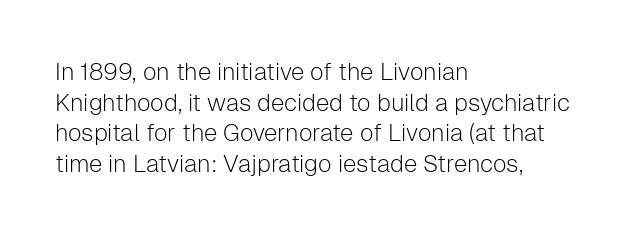
Q: Is the text bold? A: No.
Q: Is the text italic (slanted)? A: No, it is upright.
Q: Is the text underlined? A: No.
Q: How is the paragraph aligned? A: Left-aligned.
Q: Is the spacing between letters normal or unusually wide? A: Normal.
Q: Is the spacing between lines tight, normal or loose? A: Normal.
